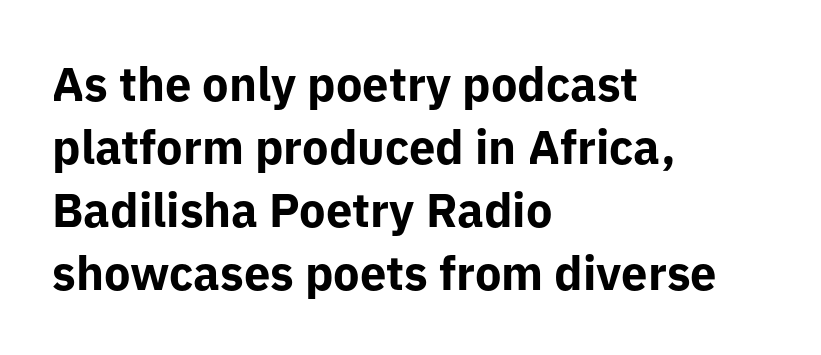
The image shows 47 px bold sans-serif type, upright; set left-aligned, normal line spacing (1.34x), normal letter spacing, not underlined; low stroke contrast and a medium x-height.
